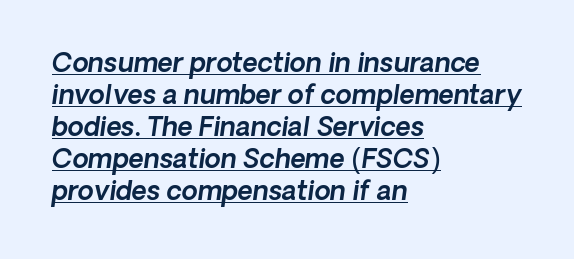
{"italic": "yes", "lean": "right", "slant_degrees": 8, "underline": "yes", "align": "left", "line_spacing_ratio": 1.23, "letter_spacing": "normal", "letter_spacing_em": 0.0, "glyph_px": 26}
